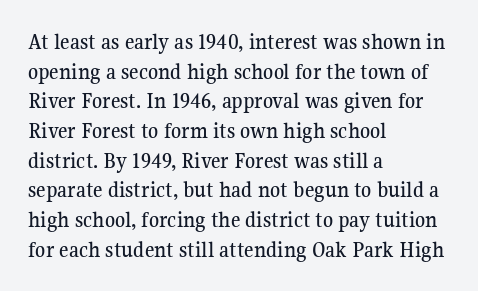
Descenders are the only things crossing below the line. A classic flush-left, rag-right setting is used for this passage. Upright lettering throughout. Quick note: interline space is typical. Letter spacing: default.
